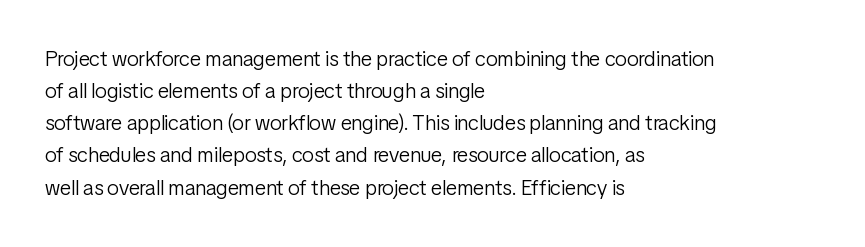
Q: Is the text bold? A: No.
Q: Is the text italic (slanted)? A: No, it is upright.
Q: Is the text underlined? A: No.
Q: How is the paragraph aligned? A: Left-aligned.
Q: Is the spacing between letters normal or unusually wide? A: Normal.
Q: Is the spacing between lines tight, normal or loose? A: Normal.
